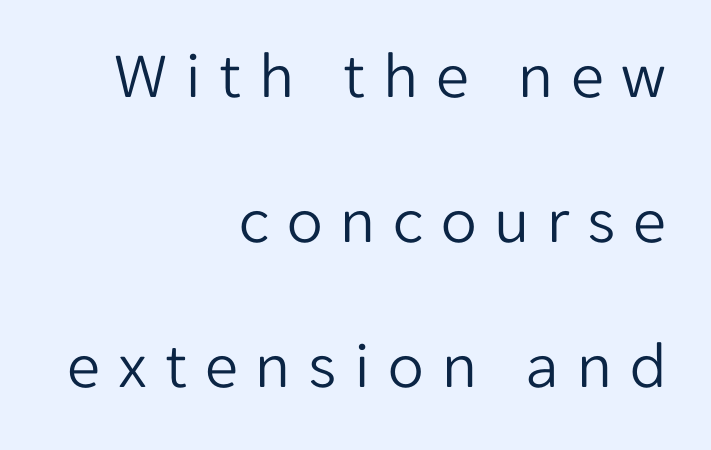
Rendered with straight, roman letterforms. Each word looks stretched out because of the extra space between its letters. Is the block centered? No — it sits flush against the right margin. The strokes are not fattened; the text isn't bold. The words here are not underlined.
